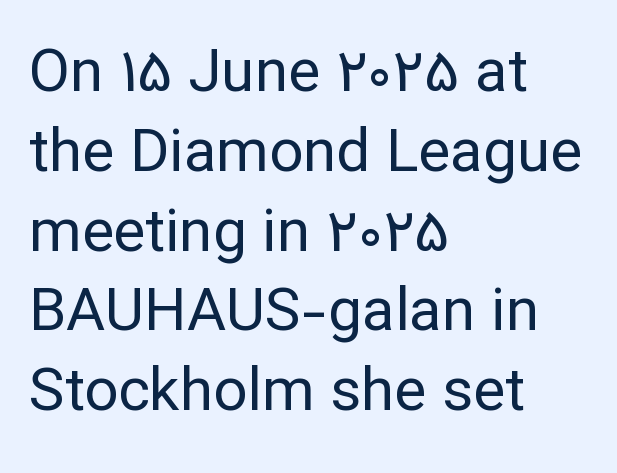
Look at the tracking — it's just the regular setting, nothing added. No extra ink here — the face is not bold. The axis of the letterforms is exactly vertical. The strip under each line holds only bare page. Line beginnings align vertically; line endings do not. Looks like regular typesetting: each glyph gets only the width it needs.
